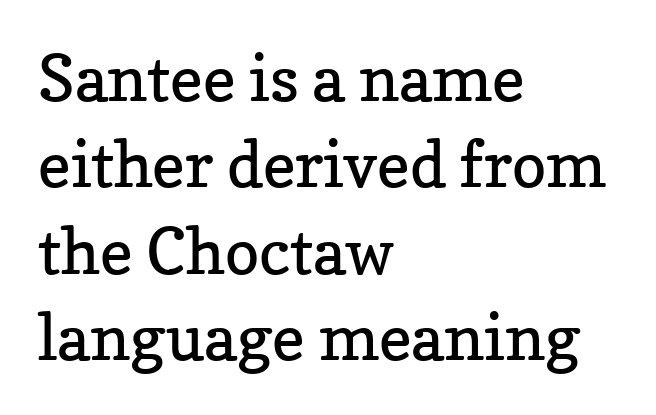
{"serif": "yes", "italic": "no", "bold": "no", "weight": "regular", "width": "normal", "stroke_contrast": "low", "x_height": "medium", "monospaced": "no", "underline": "no", "align": "left", "line_spacing": "normal", "line_spacing_ratio": 1.35, "letter_spacing": "normal", "letter_spacing_em": 0.0, "glyph_px": 64}
